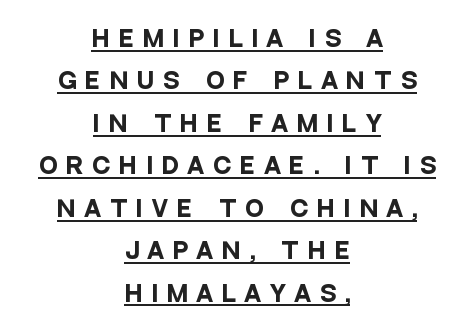
These lines were composed using upright roman letters. You could only call the tracking loose — the letters float apart. Weight: bold. Each new line begins a long way beneath the previous one.
